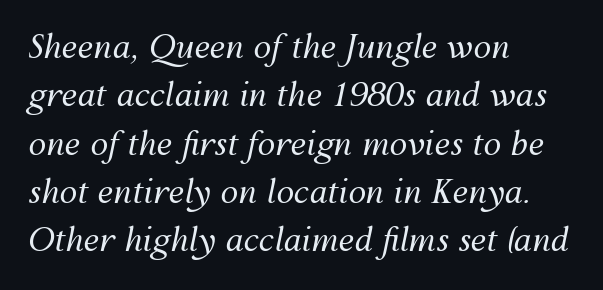
Q: Is the text bold? A: No.
Q: Is the text italic (slanted)? A: Yes, it leans right by about 12 degrees.
Q: Is the text underlined? A: No.
Q: How is the paragraph aligned? A: Left-aligned.
Q: Is the spacing between letters normal or unusually wide? A: Normal.
Q: Is the spacing between lines tight, normal or loose? A: Normal.
Q: Width (condensed, normal, or wide)? A: Normal.
Q: Stroke contrast? A: Medium.
Q: x-height? A: Medium.
Q: Monospaced? A: No.
